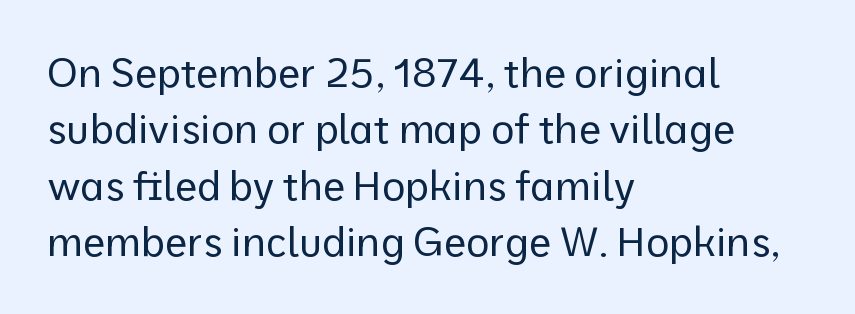
Q: Is the text bold? A: No.
Q: Is the text italic (slanted)? A: No, it is upright.
Q: Is the typeface a serif or a sans-serif typeface? A: Sans-serif.
Q: Is the text underlined? A: No.
Q: How is the paragraph aligned? A: Left-aligned.
Q: Is the spacing between letters normal or unusually wide? A: Normal.
Q: Is the spacing between lines tight, normal or loose? A: Normal.
Q: Width (condensed, normal, or wide)? A: Normal.
Q: Stroke contrast? A: Low.
Q: x-height? A: Medium.
Q: Monospaced? A: No.
